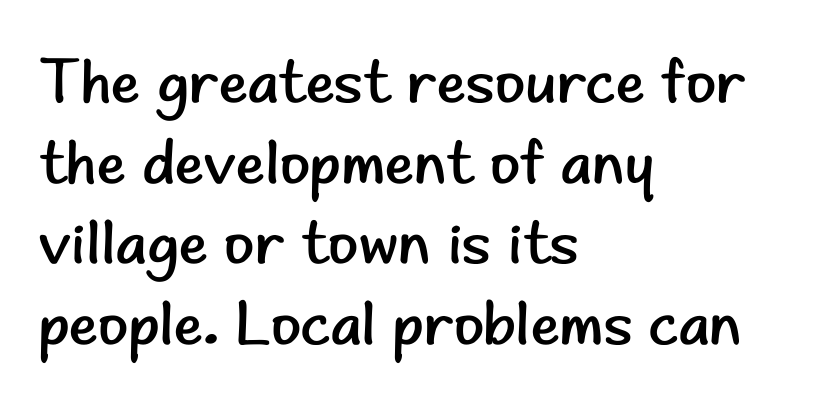
The image shows 62 px regular-weight sans-serif type, upright; set left-aligned, normal line spacing (1.3x), normal letter spacing, not underlined; low stroke contrast and a small x-height.
